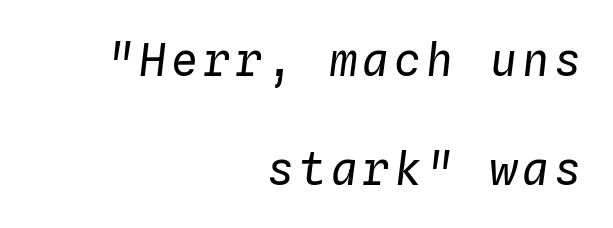
Q: Is the text bold? A: No.
Q: Is the text italic (slanted)? A: Yes, it leans right by about 4 degrees.
Q: Is the text underlined? A: No.
Q: How is the paragraph aligned? A: Right-aligned.
Q: Is the spacing between lines tight, normal or loose? A: Loose.
Q: Width (condensed, normal, or wide)? A: Normal.
Q: Stroke contrast? A: Low.
Q: x-height? A: Medium.
Q: Monospaced? A: Yes.
